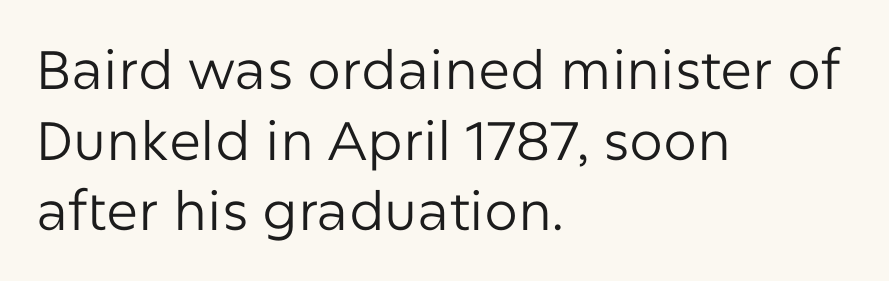
The image shows 54 px regular-weight sans-serif type, upright; set left-aligned, normal line spacing (1.31x), normal letter spacing, not underlined; low stroke contrast and a medium x-height.
